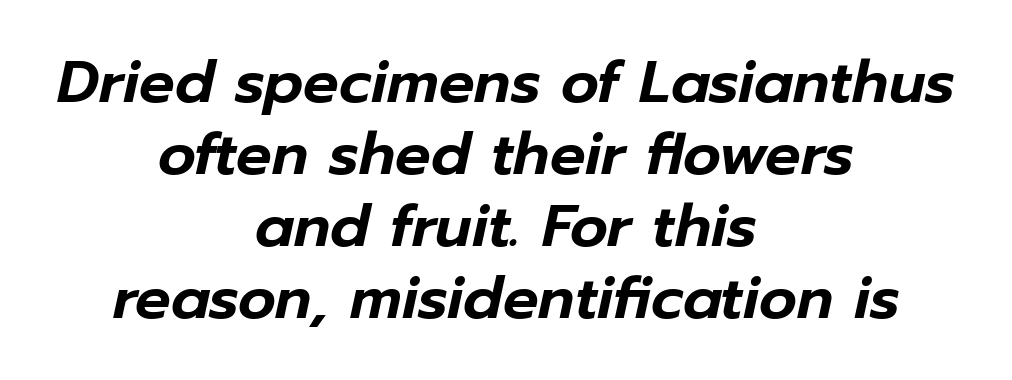
{"italic": "yes", "lean": "right", "slant_degrees": 12, "width": "normal", "stroke_contrast": "low", "x_height": "medium", "monospaced": "no", "underline": "no", "align": "center", "line_spacing_ratio": 1.22, "letter_spacing": "normal", "letter_spacing_em": 0.0, "glyph_px": 59}
